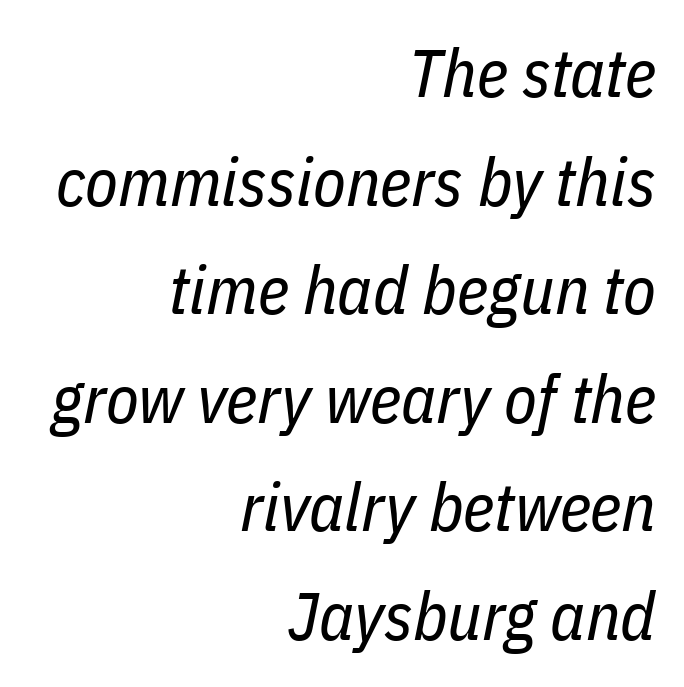
This sample uses plain, unmodified letter spacing. Weight: not bold — regular or lighter. Here the designer chose a conventional face with non-uniform glyph widths. Line ends are locked; line starts wander. The rendering applies a slant to the glyphs. Decoration check: the copy has no underline.
